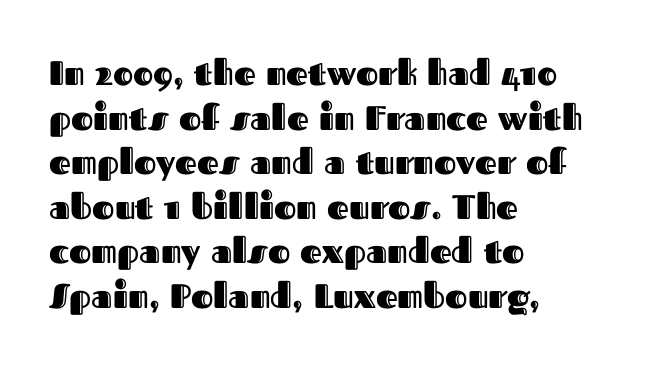
The image shows 34 px text type, upright; set left-aligned, normal line spacing (1.31x), normal letter spacing, not underlined; a medium x-height.
